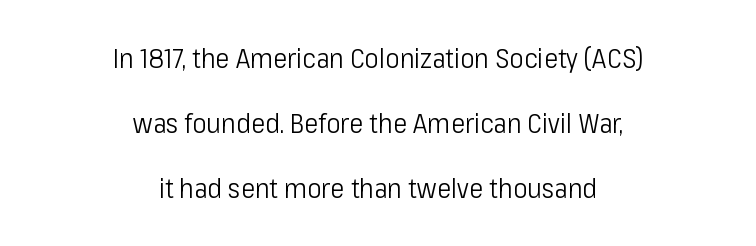
{"italic": "no", "bold": "no", "underline": "no", "align": "center", "line_spacing": "loose", "line_spacing_ratio": 2.41, "letter_spacing": "normal", "letter_spacing_em": 0.0, "glyph_px": 27}
